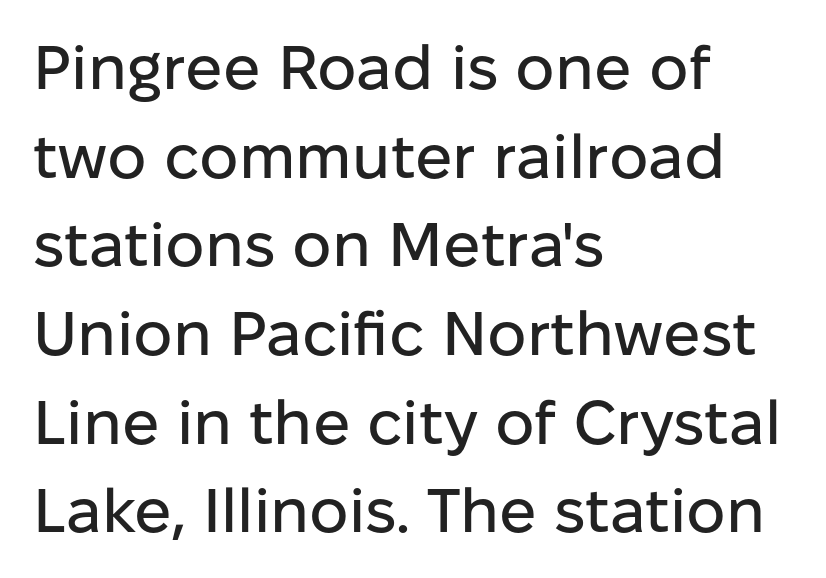
The image shows 62 px sans-serif type, upright; set left-aligned, normal line spacing (1.43x), normal letter spacing, not underlined; low stroke contrast and a medium x-height.
